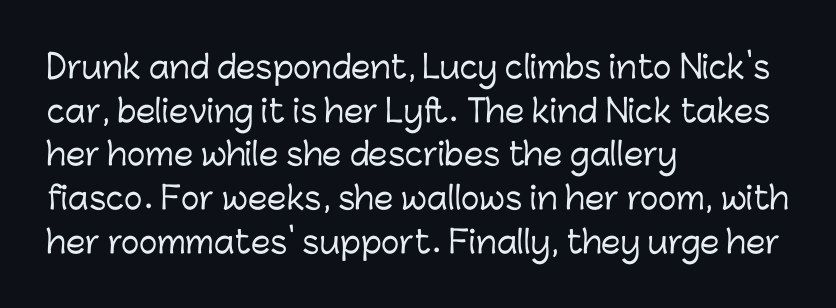
A typesetter would call this leading conventional body-copy spacing. The gaps between neighbouring characters are ordinary and unremarkable. Teacher's note: observe the even left margin — that is flush-left alignment. The passage shown is typed in a proportional face where columns would drift.
